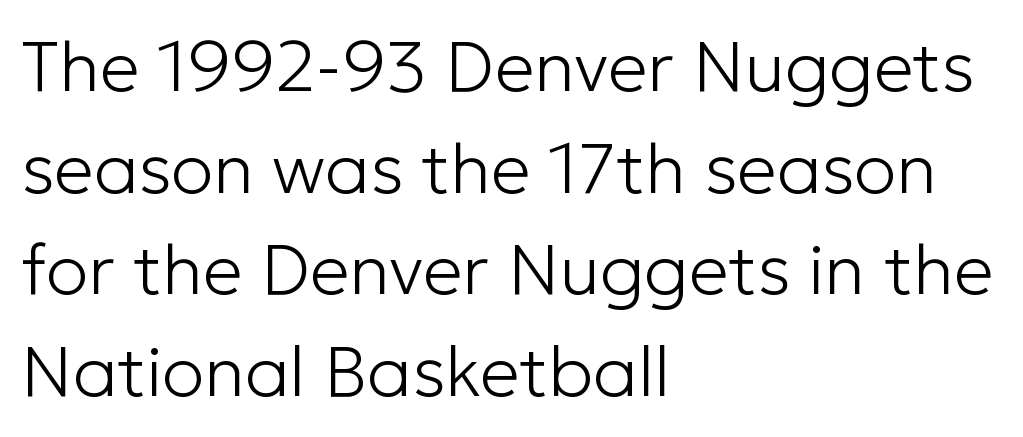
Q: Is the text bold? A: No.
Q: Is the text italic (slanted)? A: No, it is upright.
Q: Is the typeface a serif or a sans-serif typeface? A: Sans-serif.
Q: Is the text underlined? A: No.
Q: How is the paragraph aligned? A: Left-aligned.
Q: Is the spacing between letters normal or unusually wide? A: Normal.
Q: Is the spacing between lines tight, normal or loose? A: Normal.
Q: Width (condensed, normal, or wide)? A: Normal.
Q: Stroke contrast? A: Low.
Q: x-height? A: Medium.
Q: Monospaced? A: No.
